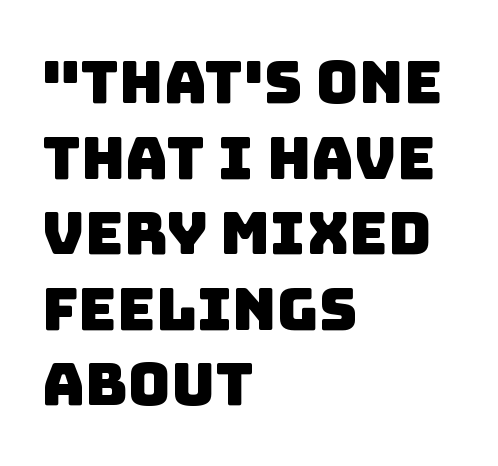
Glance below the letters and you will spot only blank space. Each letter keeps its own natural width here, so spacing adapts to shape. The glyphs in this specimen are sans serif. Horizontal bands of white between lines are of average thickness. Each line starts at the same left margin while the right side varies.
